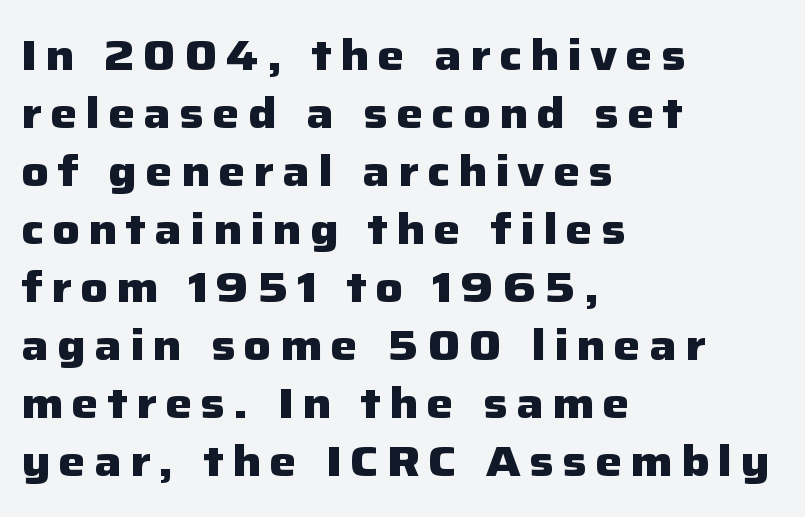
This is heavy type, rendered in bold. Line spacing here is normal. Is this a fixed-width face? No — the glyphs have proportional, varying widths. Designer's note — italics off, roman on. Typeset ragged right — the left edge is the straight one.
